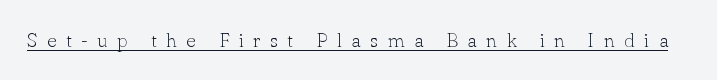
The image shows 20 px text type, upright; set unusually wide letter spacing (+0.48 em), underlined.
